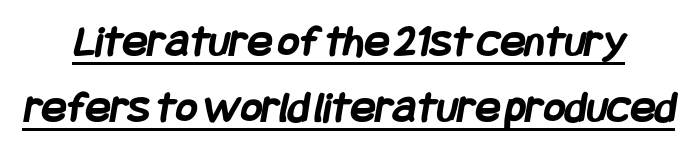
Q: Is the text bold? A: Yes.
Q: Is the typeface a serif or a sans-serif typeface? A: Sans-serif.
Q: Is the text underlined? A: Yes.
Q: Is the spacing between letters normal or unusually wide? A: Normal.
Q: Is the spacing between lines tight, normal or loose? A: Normal.
Q: Width (condensed, normal, or wide)? A: Condensed.
Q: Stroke contrast? A: Low.
Q: x-height? A: Large.
